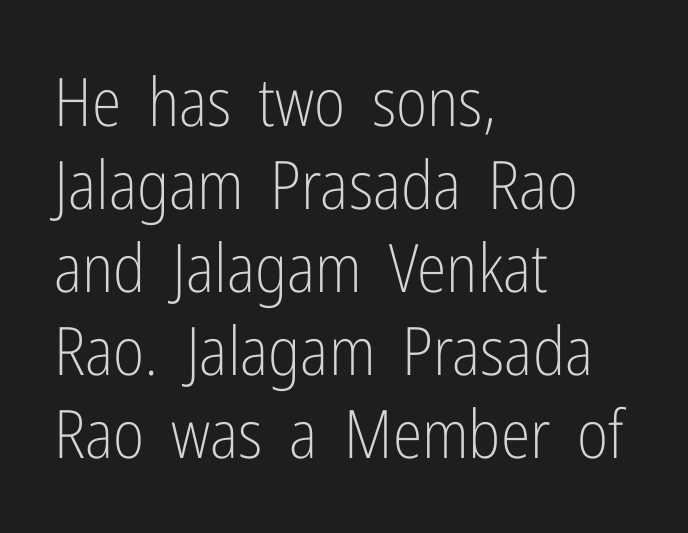
Here the glyphs are tracked normally, forming tight word shapes. The passage shown is typed in a proportional face where columns would drift. The face looks like a standard text weight, possibly lighter. A student would call this left alignment; a typographer would say flush left, rag right.
